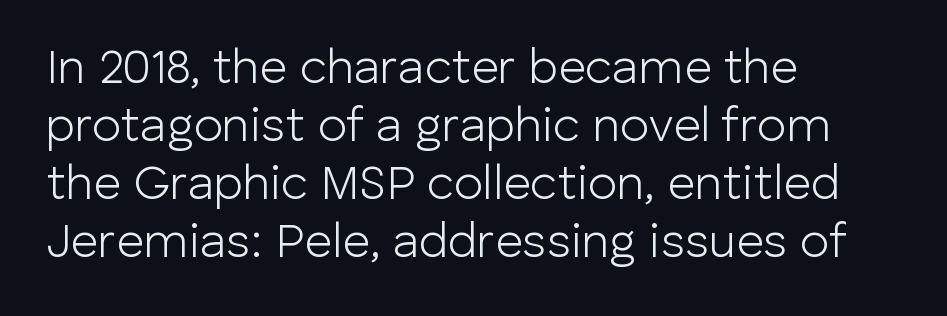
This is roman type, the default non-slanted kind. These lines are set flush left with a ragged right edge. You could not count columns in this text — the font is proportionally spaced. No feet cap the strokes, marking this as sans-serif type.
